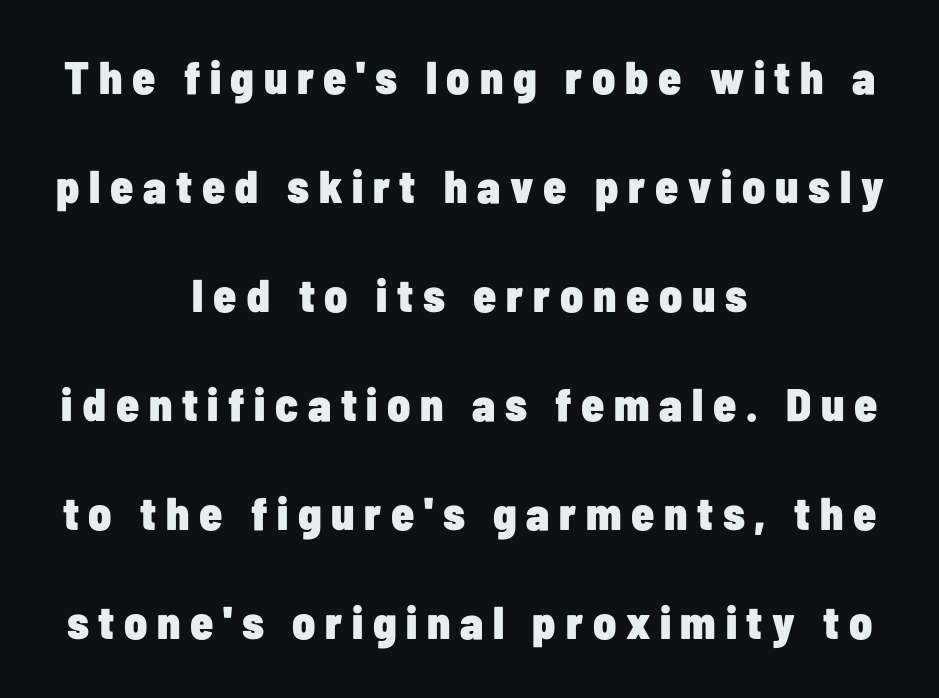
Q: Is the text bold? A: Yes.
Q: Is the text italic (slanted)? A: No, it is upright.
Q: Is the typeface a serif or a sans-serif typeface? A: Sans-serif.
Q: Is the text underlined? A: No.
Q: How is the paragraph aligned? A: Centered.
Q: Is the spacing between letters normal or unusually wide? A: Unusually wide.
Q: Is the spacing between lines tight, normal or loose? A: Loose.
Q: Width (condensed, normal, or wide)? A: Condensed.
Q: Stroke contrast? A: Low.
Q: x-height? A: Medium.
Q: Monospaced? A: No.
